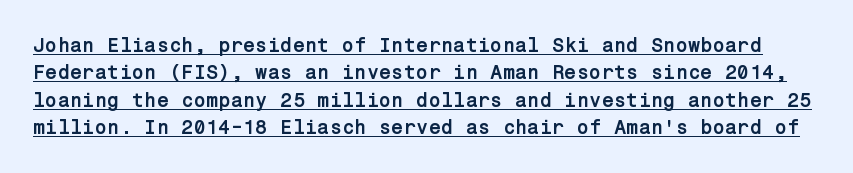
{"italic": "no", "bold": "yes", "underline": "yes", "line_spacing": "normal", "line_spacing_ratio": 1.37, "letter_spacing": "normal", "letter_spacing_em": 0.0, "glyph_px": 20}
